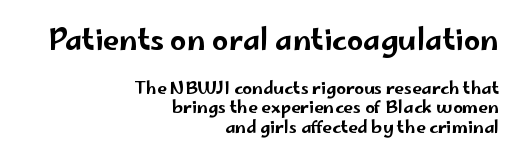
Q: Is the text italic (slanted)? A: No, it is upright.
Q: Is the typeface a serif or a sans-serif typeface? A: Sans-serif.
Q: Is the text underlined? A: No.
Q: How is the paragraph aligned? A: Right-aligned.
Q: Is the spacing between letters normal or unusually wide? A: Normal.
Q: Is the spacing between lines tight, normal or loose? A: Tight.
Q: Which block of text is set in a larger size, the first (top) or the second (bottom)? A: The first (top) one.
Q: Width (condensed, normal, or wide)? A: Wide.
Q: Stroke contrast? A: Low.
Q: x-height? A: Small.
Q: Monospaced? A: No.
